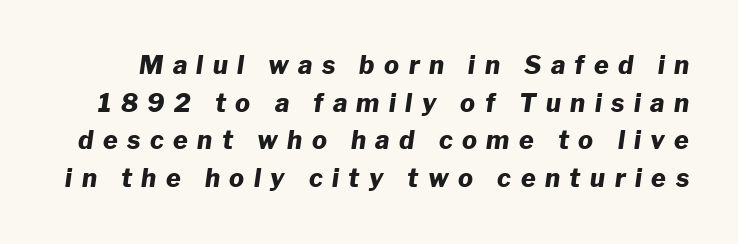
You can tell it's italic because the verticals aren't actually vertical. The space beneath each line is pristine and unruled. The letters are bold, with thick, heavy strokes. If you measured baseline to baseline, you'd find a middling distance. The tracking jumps out immediately: characters are airy and widely separated.
